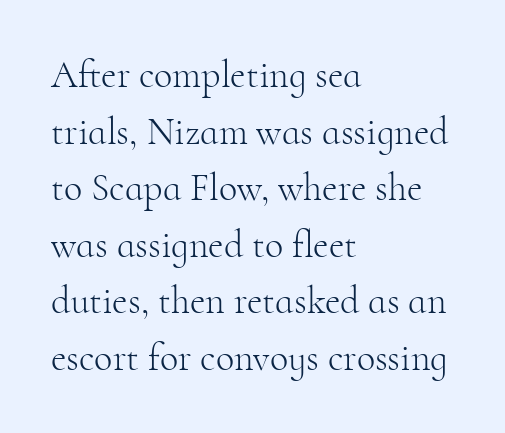
{"serif": "yes", "italic": "no", "bold": "no", "weight": "light", "width": "normal", "stroke_contrast": "high", "x_height": "small", "monospaced": "no", "underline": "no", "align": "left", "line_spacing": "normal", "line_spacing_ratio": 1.49, "letter_spacing": "normal", "letter_spacing_em": 0.0, "glyph_px": 38}
